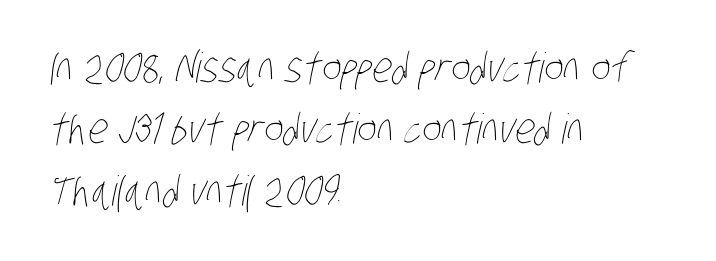
The image shows 41 px thin, condensed type; set left-aligned, normal line spacing (1.5x), normal letter spacing, not underlined; low stroke contrast and a large x-height.
